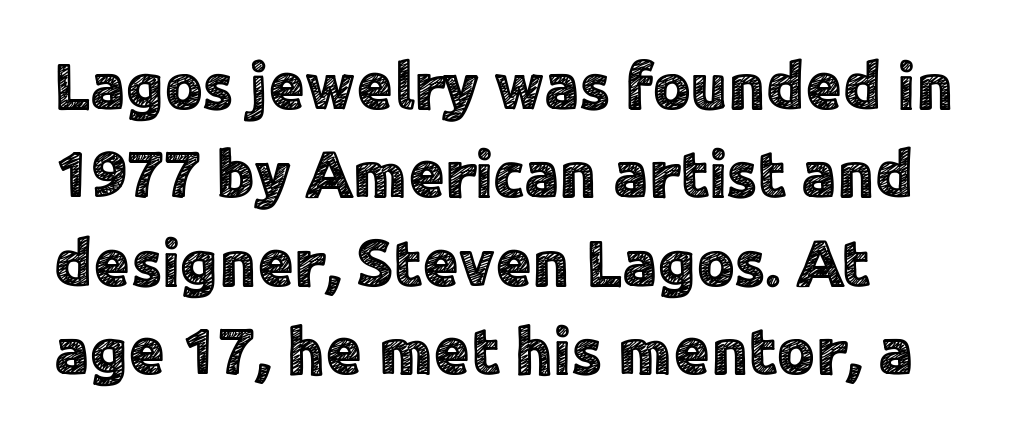
{"serif": "no", "italic": "no", "width": "normal", "x_height": "medium", "monospaced": "no", "underline": "no", "align": "left", "line_spacing": "normal", "line_spacing_ratio": 1.34, "letter_spacing": "normal", "letter_spacing_em": 0.0, "glyph_px": 66}
